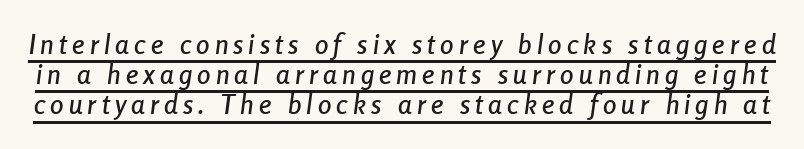
The image shows 27 px text type, italic (leaning right); set tight line spacing (1.12x), underlined.
